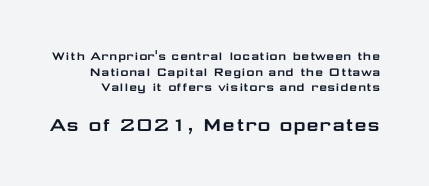
The image shows 22 px text type, upright; set tight line spacing (1.12x), normal letter spacing, not underlined; the second (bottom) block is 1.57x larger.
